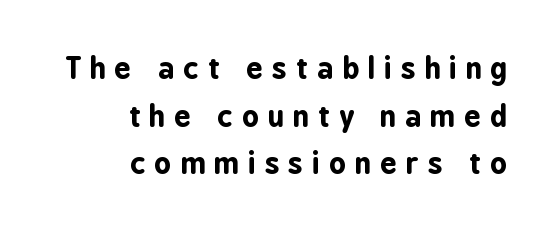
You could not count columns in this text — the font is proportionally spaced. Beneath every word, the page is bare. A student would call this right alignment; a typographer would say flush right, rag left. This rendering employs a face without finishing strokes, i.e., a sans-serif. A full-strength bold gives these letters their thick strokes. Interline gaps are of average width in this sample.
